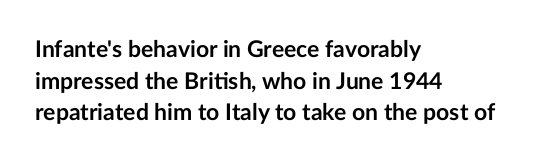
{"italic": "no", "bold": "yes", "underline": "no", "align": "left", "line_spacing": "normal", "line_spacing_ratio": 1.37, "letter_spacing": "normal", "letter_spacing_em": 0.0, "glyph_px": 23}
